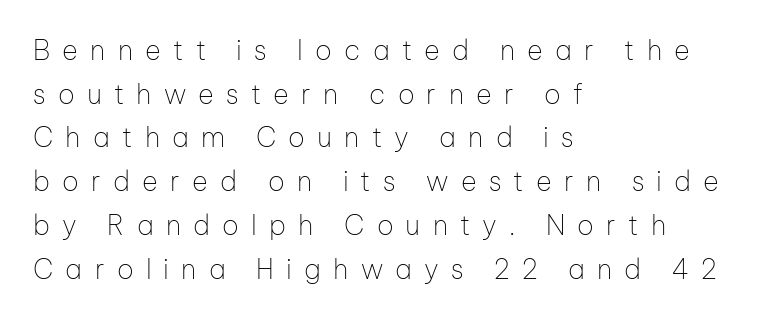
Baseline-to-baseline distance is the conventional proportion of letter height. Type without underlining. Heaviness? Minimal to ordinary, like unemphasized prose. The compositor pushed each line to the left boundary. The letterforms stand isolated, each surrounded by extra space.
